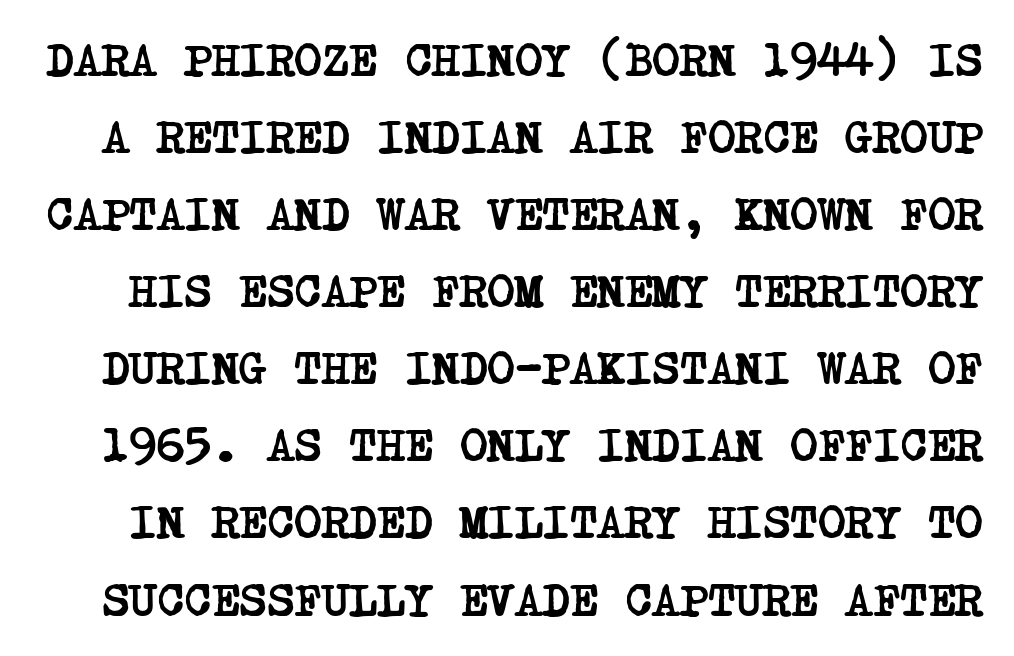
{"serif": "yes", "bold": "yes", "weight": "semibold", "width": "condensed", "stroke_contrast": "low", "x_height": "large", "underline": "no", "line_spacing": "normal", "line_spacing_ratio": 1.64, "letter_spacing": "normal", "letter_spacing_em": 0.0, "glyph_px": 47}
